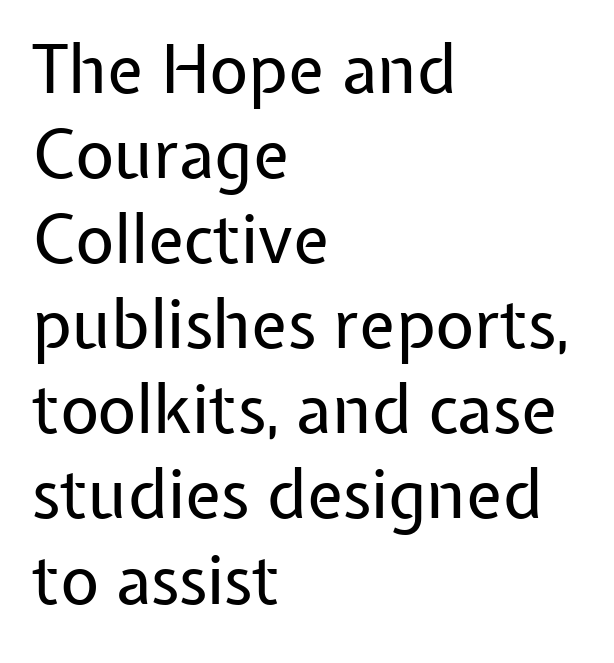
{"serif": "no", "italic": "no", "bold": "no", "weight": "regular", "width": "normal", "stroke_contrast": "low", "x_height": "medium", "monospaced": "no", "underline": "no", "align": "left", "line_spacing": "normal", "line_spacing_ratio": 1.27, "letter_spacing": "normal", "letter_spacing_em": 0.0, "glyph_px": 67}
